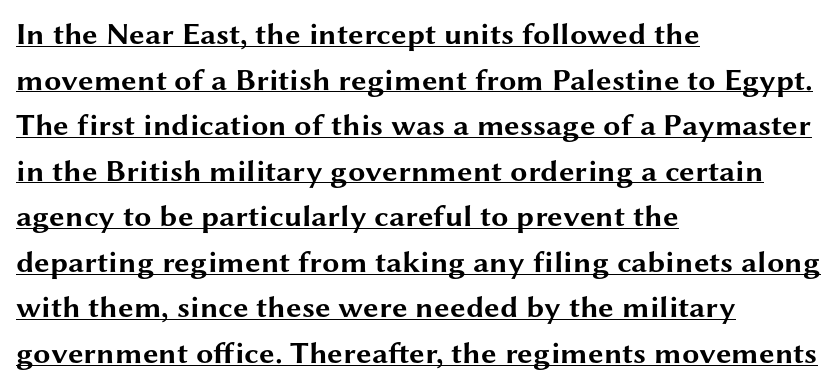
In terms of letterform style, serifs are entirely absent. Caption: multi-line text, flush left, ragged right. The horizontal fit of the characters is conventional and even. Strong, thick strokes mark this as bold type. Upright lettering throughout.
